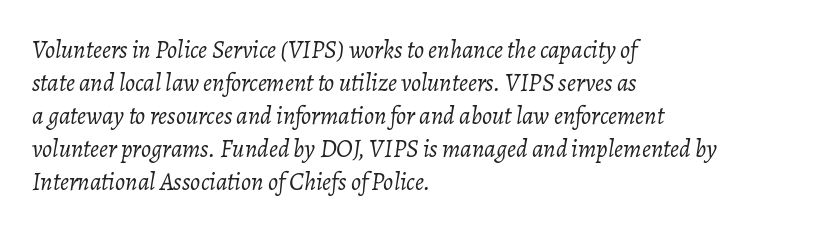
Students, observe: this is what conventionally led text looks like. These lines keep a tight, regular rhythm from letter to letter. Words float on clear page, feet unadorned. Stem width sits at or under what a default text font uses. There's an unmistakable incline to the writing here.
